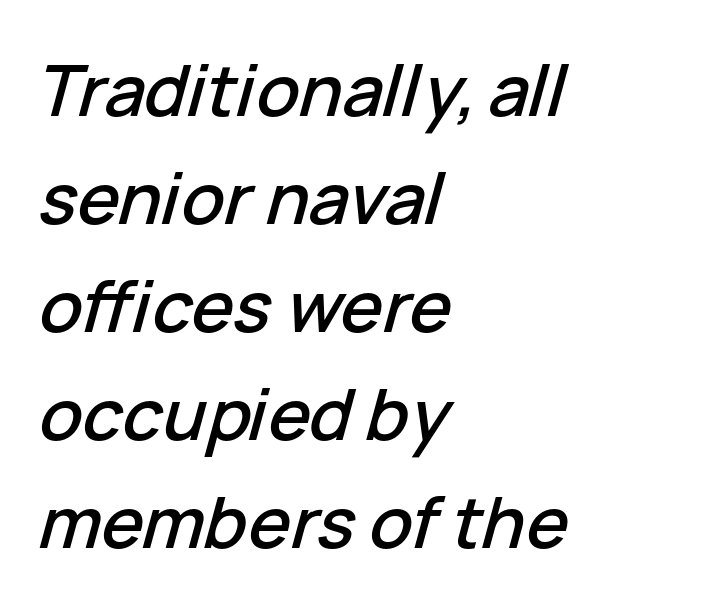
Q: Is the text italic (slanted)? A: Yes, it leans right by about 15 degrees.
Q: Is the text underlined? A: No.
Q: How is the paragraph aligned? A: Left-aligned.
Q: Is the spacing between letters normal or unusually wide? A: Normal.
Q: Is the spacing between lines tight, normal or loose? A: Normal.
Q: Width (condensed, normal, or wide)? A: Normal.
Q: Stroke contrast? A: Low.
Q: x-height? A: Medium.
Q: Monospaced? A: No.
